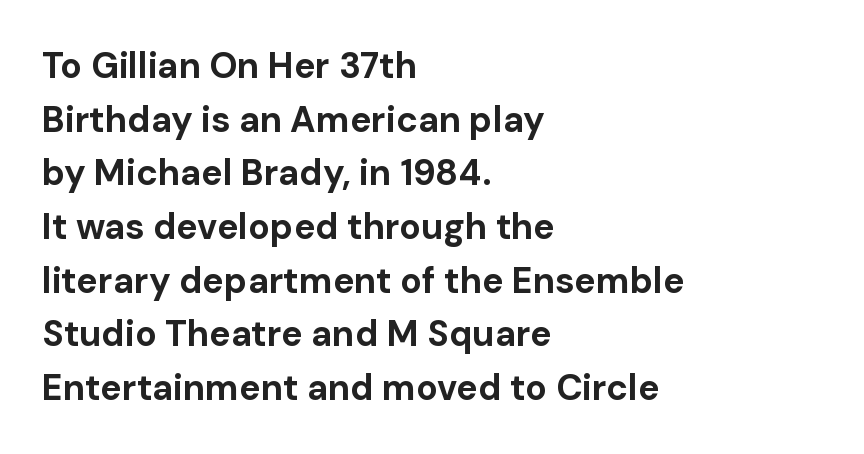
The image shows 36 px bold sans-serif type, upright; set left-aligned, normal line spacing (1.49x), normal letter spacing, not underlined; low stroke contrast and a medium x-height.
